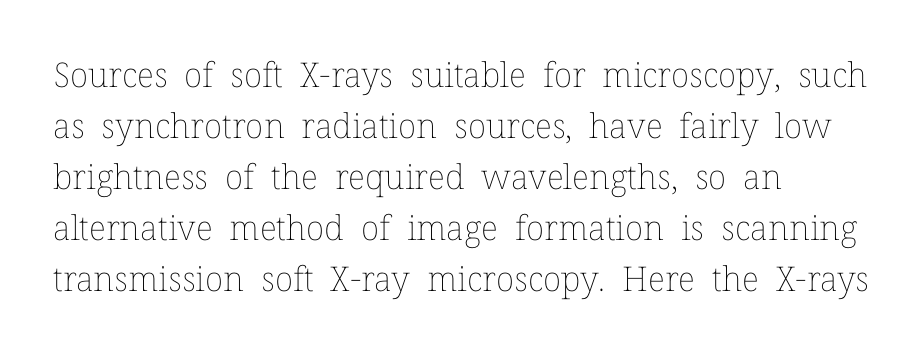
The image shows 34 px thin type, upright; set left-aligned, normal line spacing (1.5x), normal letter spacing, not underlined; low stroke contrast and a medium x-height.
